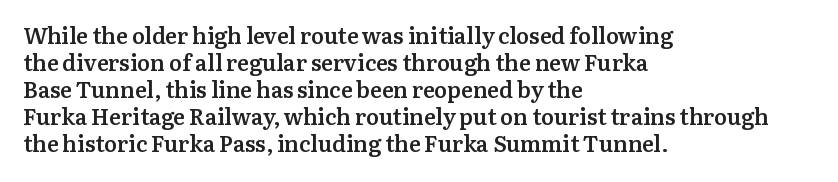
{"italic": "no", "bold": "semi", "underline": "no", "align": "left", "line_spacing_ratio": 1.23, "letter_spacing": "normal", "letter_spacing_em": 0.0, "glyph_px": 22}
